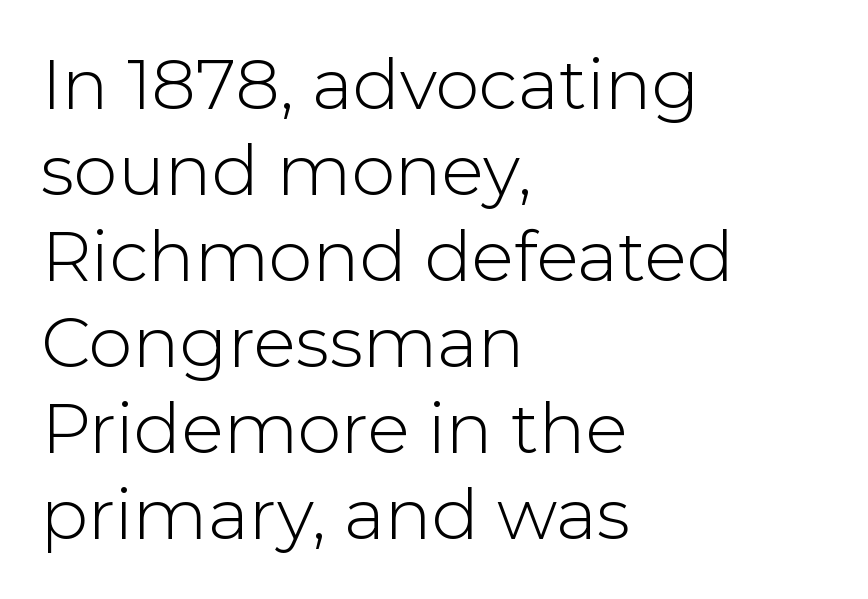
Has an underline been added? It has not. This rendering employs a face without finishing strokes, i.e., a sans-serif. Horizontally, the lines are justified to the leading edge only. These lines are rendered in a variable-pitch font.
